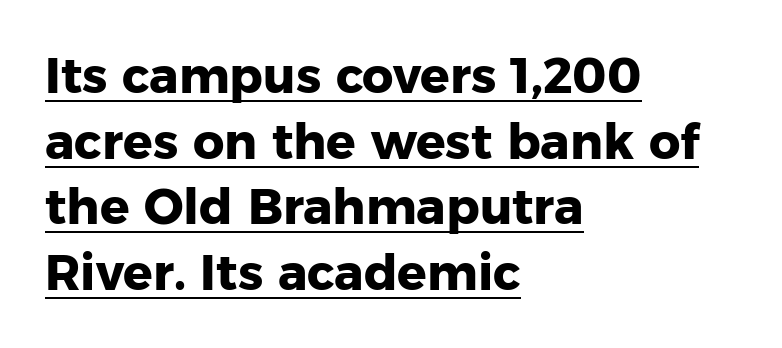
{"serif": "no", "italic": "no", "bold": "yes", "weight": "heavy", "width": "normal", "stroke_contrast": "low", "x_height": "medium", "monospaced": "no", "underline": "yes", "align": "left", "line_spacing": "normal", "line_spacing_ratio": 1.34, "letter_spacing": "normal", "letter_spacing_em": 0.0, "glyph_px": 49}
